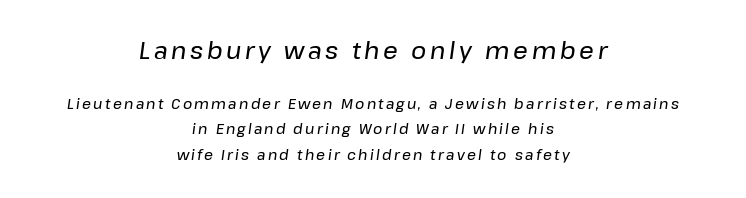
Q: Is the text italic (slanted)? A: Yes, it leans right by about 8 degrees.
Q: Is the text underlined? A: No.
Q: How is the paragraph aligned? A: Centered.
Q: Which block of text is set in a larger size, the first (top) or the second (bottom)? A: The first (top) one.
